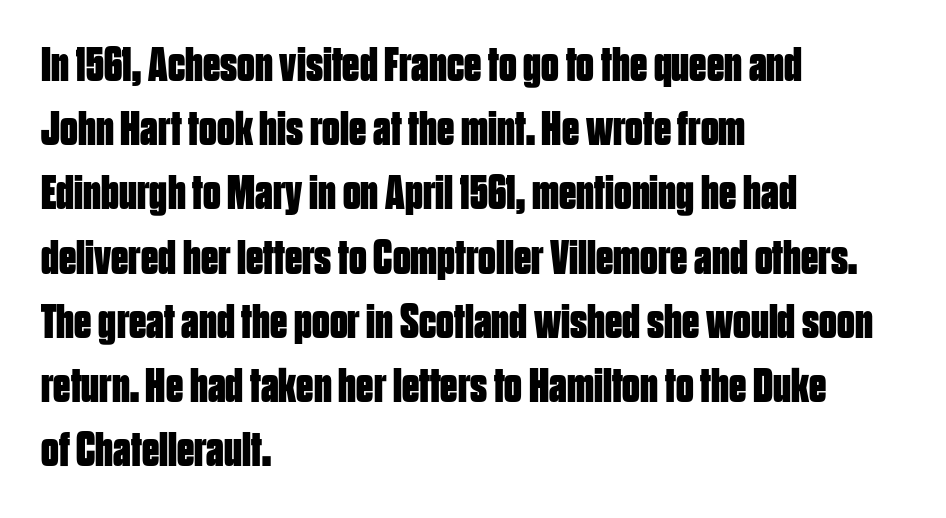
{"serif": "no", "italic": "no", "bold": "yes", "weight": "bold", "width": "condensed", "stroke_contrast": "low", "x_height": "large", "monospaced": "no", "underline": "no", "align": "left", "line_spacing": "normal", "line_spacing_ratio": 1.31, "letter_spacing": "normal", "letter_spacing_em": 0.0, "glyph_px": 49}
